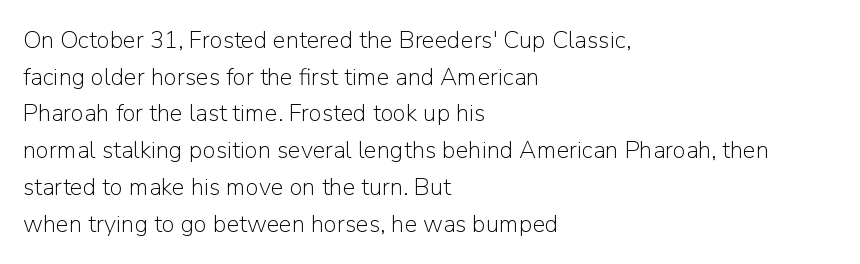
The image shows 24 px text type, upright; set left-aligned, normal line spacing (1.53x), normal letter spacing, not underlined.
